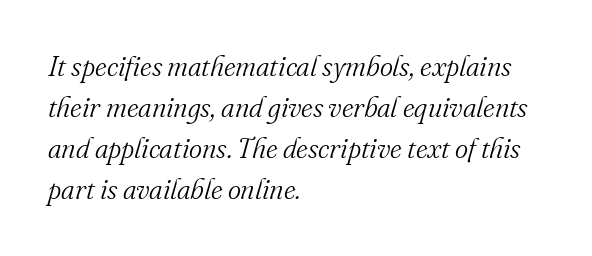
{"serif": "yes", "italic": "yes", "lean": "right", "slant_degrees": 16, "bold": "no", "weight": "light", "width": "normal", "stroke_contrast": "medium", "x_height": "small", "monospaced": "no", "underline": "no", "align": "left", "line_spacing": "normal", "line_spacing_ratio": 1.47, "letter_spacing": "normal", "letter_spacing_em": 0.0, "glyph_px": 28}
